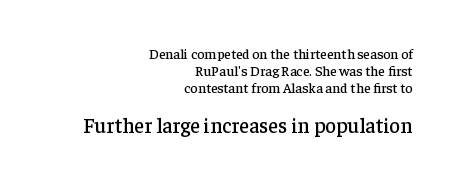
{"italic": "no", "underline": "no", "align": "right", "line_spacing_ratio": 1.2, "letter_spacing": "normal", "letter_spacing_em": 0.0, "larger_block": "second", "size_ratio": 1.5, "glyph_px": 21}
